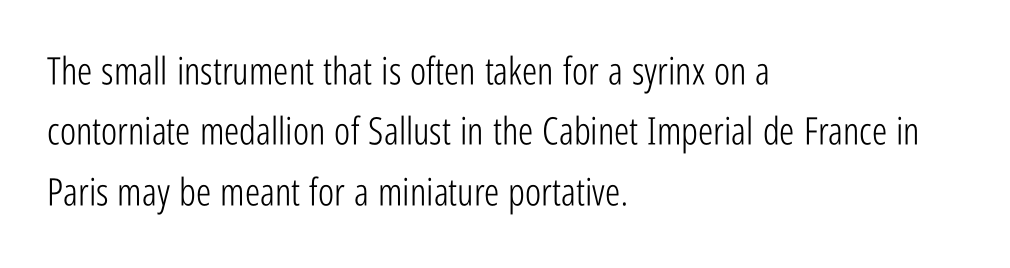
{"serif": "no", "italic": "no", "bold": "no", "weight": "light", "width": "condensed", "stroke_contrast": "low", "x_height": "medium", "monospaced": "no", "underline": "no", "align": "left", "line_spacing": "normal", "line_spacing_ratio": 1.59, "letter_spacing": "normal", "letter_spacing_em": 0.0, "glyph_px": 38}
